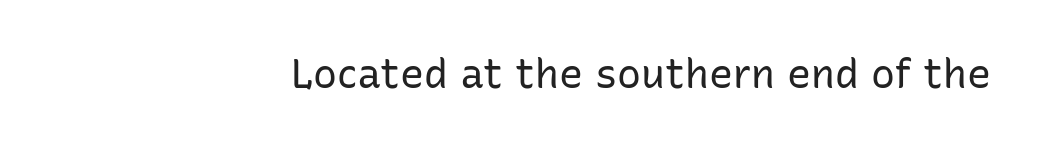
The image shows 40 px regular-weight sans-serif type, upright; set right-aligned, normal letter spacing, not underlined; low stroke contrast and a medium x-height.
